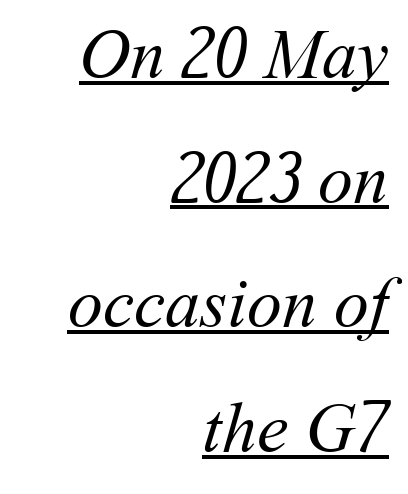
{"bold": "no", "weight": "regular", "width": "normal", "stroke_contrast": "medium", "x_height": "medium", "monospaced": "no", "underline": "yes", "align": "right", "line_spacing_ratio": 1.78, "letter_spacing": "normal", "letter_spacing_em": 0.0, "glyph_px": 70}
